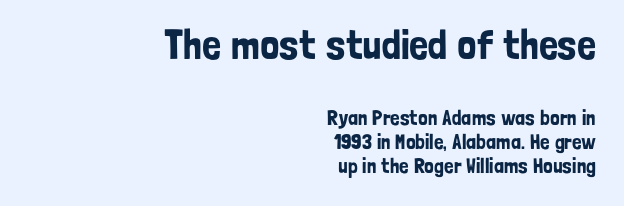
The rendering uses natural spacing where letterforms have individual widths. Top chunk: large. Bottom chunk: small. Line spacing here is tight. Are there feet on the stems? There aren't — it's a sans. Caption: multi-line text, flush right, ragged left.
